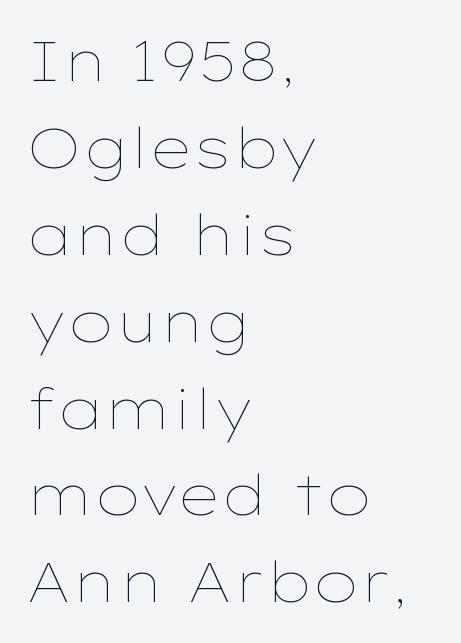
Bold? No — there's no thickening of the strokes. The passage shown is typed in a proportional face where columns would drift. The space beneath each line is pristine and unruled. The line texture is even and compact thanks to regular tracking. The setting favours the left margin, as ordinary paragraphs usually do.
